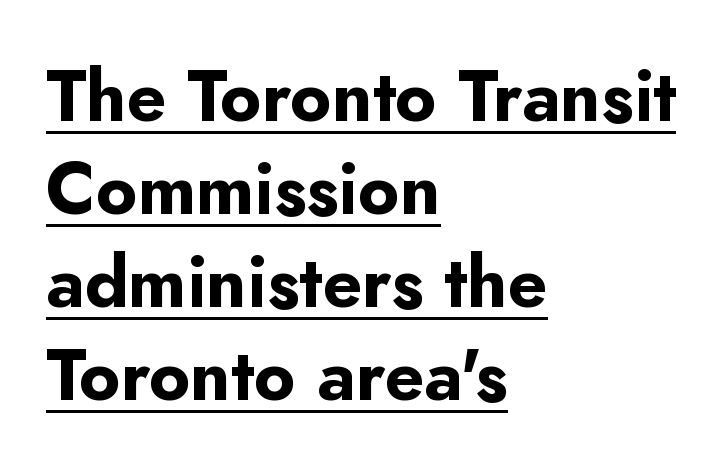
Is this a fixed-width face? No — the glyphs have proportional, varying widths. One-word summary of the alignment: left. Each line of the rendering has a horizontal stroke beneath the glyphs. Compared with an ordinary text face, these strokes are far heavier — a full bold. A typesetter would call this leading conventional body-copy spacing.
